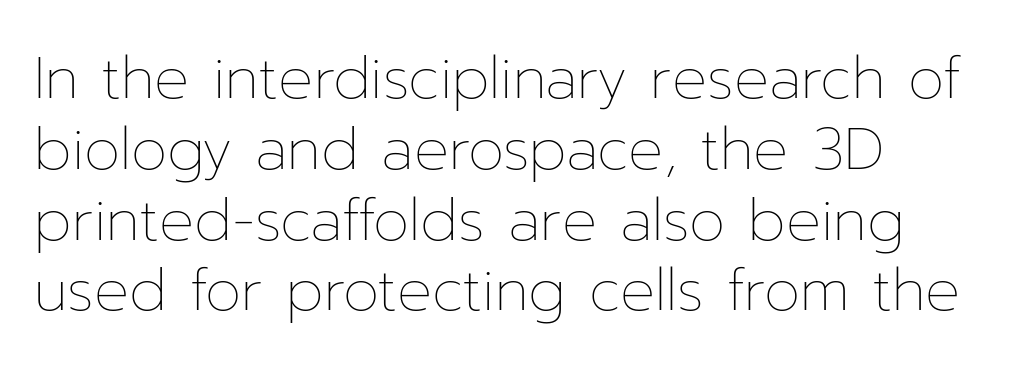
Q: Is the text bold? A: No.
Q: Is the text italic (slanted)? A: No, it is upright.
Q: Is the text underlined? A: No.
Q: How is the paragraph aligned? A: Left-aligned.
Q: Is the spacing between letters normal or unusually wide? A: Normal.
Q: Width (condensed, normal, or wide)? A: Normal.
Q: Stroke contrast? A: Low.
Q: x-height? A: Medium.
Q: Monospaced? A: No.
